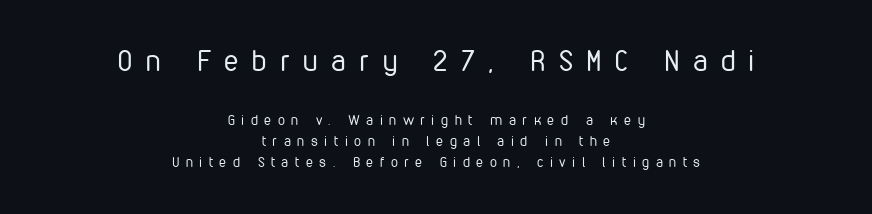
The image shows 29 px regular-weight, condensed sans-serif type, upright; set centered, normal line spacing (1.53x), unusually wide letter spacing (+0.47 em), not underlined; the first (top) block is 2.07x larger; low stroke contrast and a medium x-height.
